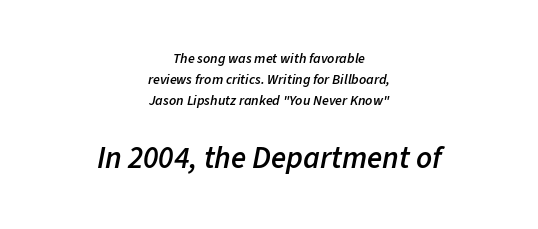
Q: Is the text bold? A: Semi-bold.
Q: Is the text italic (slanted)? A: Yes, it leans right by about 11 degrees.
Q: Is the text underlined? A: No.
Q: How is the paragraph aligned? A: Centered.
Q: Is the spacing between letters normal or unusually wide? A: Normal.
Q: Is the spacing between lines tight, normal or loose? A: Normal.
Q: Which block of text is set in a larger size, the first (top) or the second (bottom)? A: The second (bottom) one.
Q: Width (condensed, normal, or wide)? A: Normal.
Q: Stroke contrast? A: Low.
Q: x-height? A: Medium.
Q: Monospaced? A: No.
